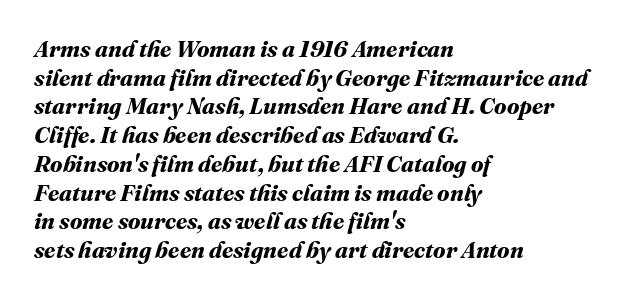
Notice how descenders clear the ascenders below comfortably — that's standard leading. The tracking reads as untouched default to a designer's eye. Stroke thickness is high; the sample reads as a true bold. Descenders hang freely into open space.
